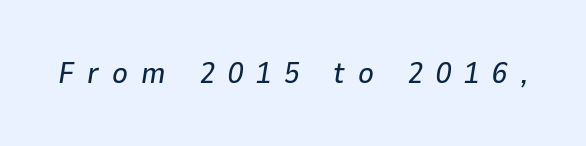
Looks like regular typesetting: each glyph gets only the width it needs. Any mark beneath the type? The region is blank. The passage shown leans; its letterforms are oblique. The letterforms stand isolated, each surrounded by extra space.
